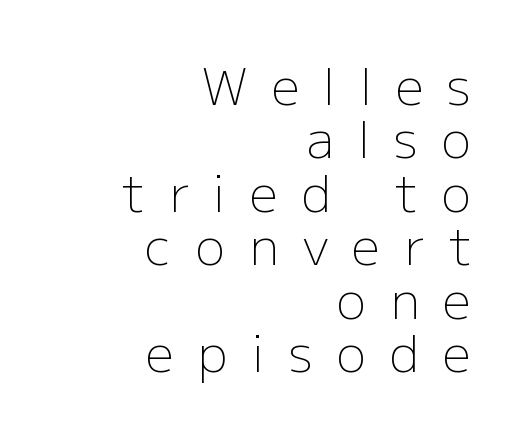
{"serif": "no", "italic": "no", "bold": "no", "weight": "light", "width": "normal", "stroke_contrast": "low", "x_height": "medium", "monospaced": "no", "underline": "no", "align": "right", "line_spacing": "tight", "line_spacing_ratio": 1.07, "letter_spacing": "wide", "letter_spacing_em": 0.48, "glyph_px": 50}
